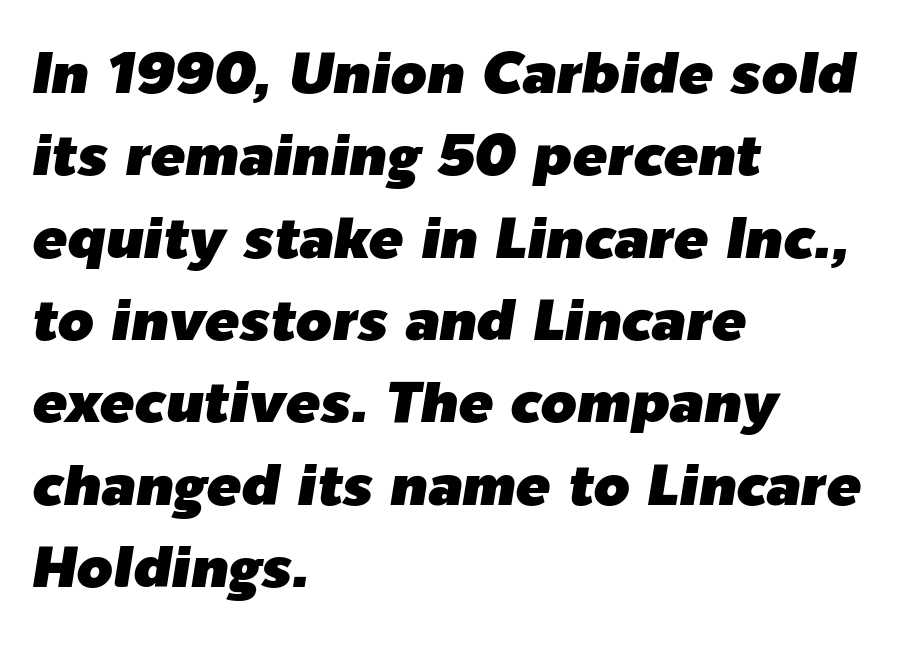
Q: Is the text italic (slanted)? A: Yes, it leans right by about 9 degrees.
Q: Is the text underlined? A: No.
Q: How is the paragraph aligned? A: Left-aligned.
Q: Is the spacing between letters normal or unusually wide? A: Normal.
Q: Is the spacing between lines tight, normal or loose? A: Normal.
Q: Width (condensed, normal, or wide)? A: Normal.
Q: Stroke contrast? A: Low.
Q: x-height? A: Medium.
Q: Monospaced? A: No.
